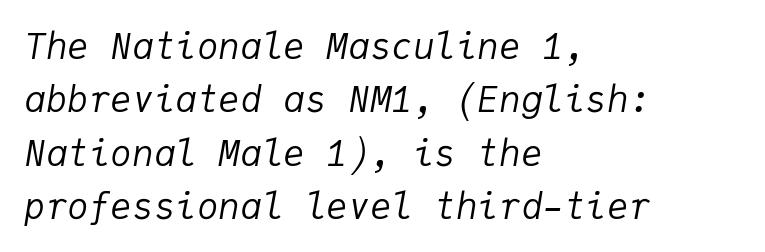
The image shows 36 px regular-weight type, italic (leaning right), monospaced; set left-aligned, normal line spacing (1.48x), normal letter spacing, not underlined; low stroke contrast and a medium x-height.
